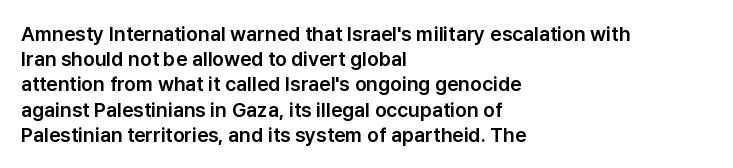
The image shows 20 px text type, upright; set left-aligned, normal line spacing (1.26x), normal letter spacing, not underlined.
